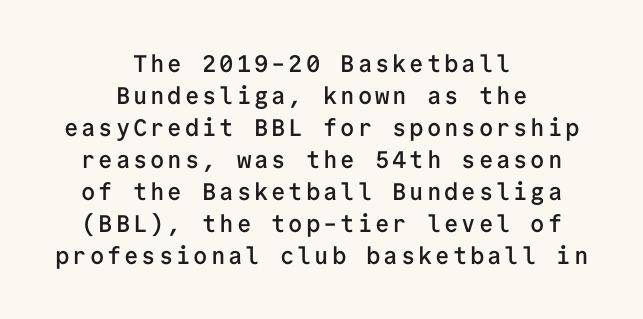
Posture: straight, roman, zero tilt. Anything drawn beneath the words? Only blank space. Compared with typical paragraphs, the rows here are spaced about the same. The text block is weighted toward neither margin, spreading evenly from the middle.
